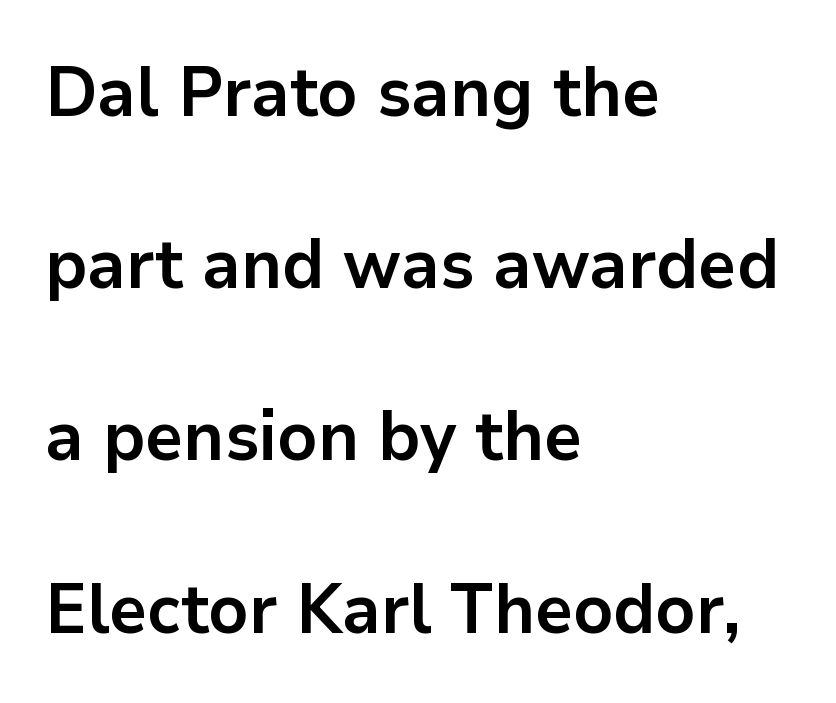
Q: Is the text bold? A: Yes.
Q: Is the text italic (slanted)? A: No, it is upright.
Q: Is the typeface a serif or a sans-serif typeface? A: Sans-serif.
Q: Is the text underlined? A: No.
Q: How is the paragraph aligned? A: Left-aligned.
Q: Is the spacing between letters normal or unusually wide? A: Normal.
Q: Is the spacing between lines tight, normal or loose? A: Loose.
Q: Width (condensed, normal, or wide)? A: Normal.
Q: Stroke contrast? A: Low.
Q: x-height? A: Medium.
Q: Monospaced? A: No.
